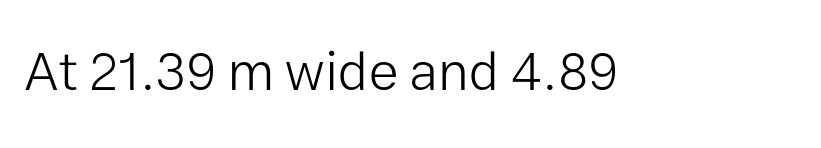
Think of a printed novel: that variable character pitch is what you see here. The typesetting does not lean heavy: it is not bold. A sans-serif font was chosen for this passage. Rendered with straight, roman letterforms. Caption: standard tracking, unaltered.
